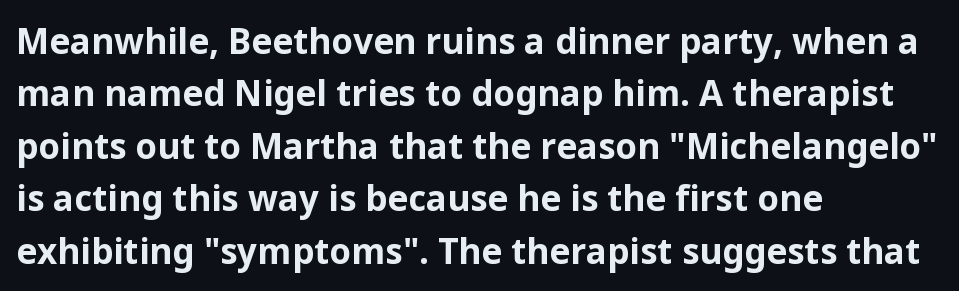
Q: Is the text bold? A: Yes.
Q: Is the text italic (slanted)? A: No, it is upright.
Q: Is the typeface a serif or a sans-serif typeface? A: Sans-serif.
Q: Is the text underlined? A: No.
Q: How is the paragraph aligned? A: Left-aligned.
Q: Is the spacing between letters normal or unusually wide? A: Normal.
Q: Is the spacing between lines tight, normal or loose? A: Normal.
Q: Width (condensed, normal, or wide)? A: Normal.
Q: Stroke contrast? A: Low.
Q: x-height? A: Medium.
Q: Monospaced? A: No.
